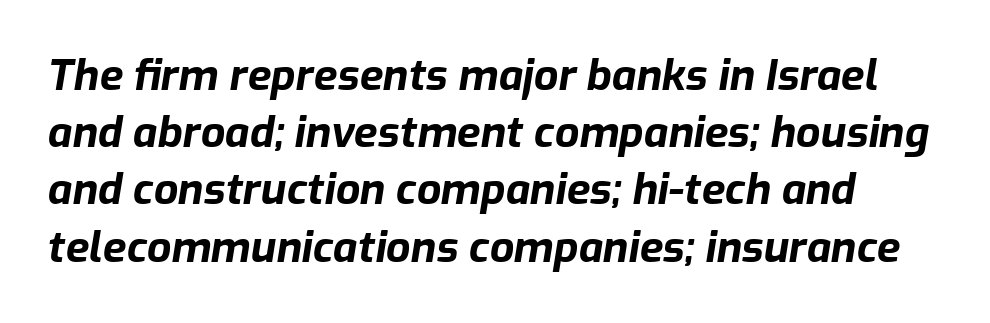
Q: Is the text bold? A: Yes.
Q: Is the text italic (slanted)? A: Yes, it leans right by about 9 degrees.
Q: Is the text underlined? A: No.
Q: Is the spacing between letters normal or unusually wide? A: Normal.
Q: Is the spacing between lines tight, normal or loose? A: Normal.
Q: Width (condensed, normal, or wide)? A: Normal.
Q: Stroke contrast? A: Low.
Q: x-height? A: Medium.
Q: Monospaced? A: No.
